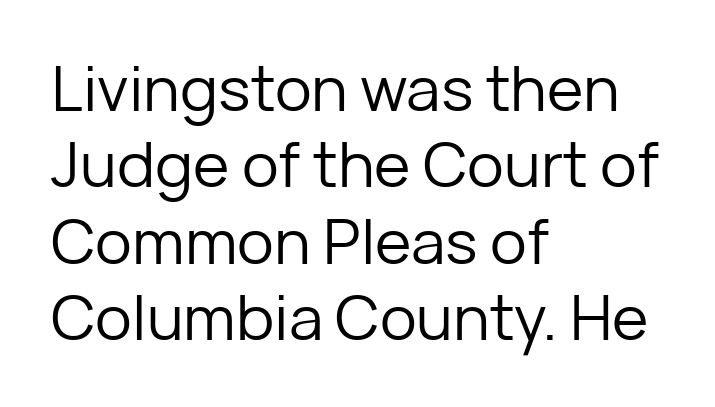
{"serif": "no", "italic": "no", "bold": "no", "weight": "regular", "width": "normal", "stroke_contrast": "low", "x_height": "medium", "monospaced": "no", "underline": "no", "align": "left", "line_spacing_ratio": 1.23, "letter_spacing": "normal", "letter_spacing_em": 0.0, "glyph_px": 62}
